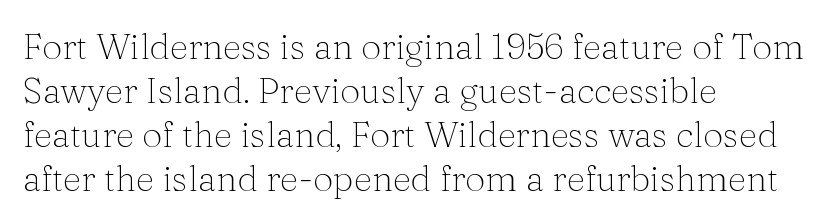
{"serif": "yes", "italic": "no", "bold": "no", "weight": "thin", "width": "normal", "stroke_contrast": "medium", "x_height": "medium", "monospaced": "no", "underline": "no", "align": "left", "line_spacing_ratio": 1.22, "letter_spacing": "normal", "letter_spacing_em": 0.0, "glyph_px": 36}
